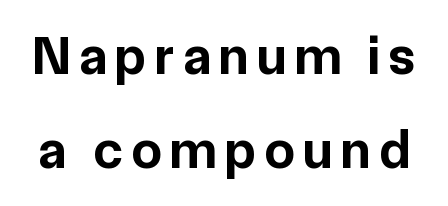
The specimen reads as upright at a glance. No feet cap the strokes, marking this as sans-serif type. Spacing verdict: proportional, widths tailored to each character. The foot of each line stays bare and open.
